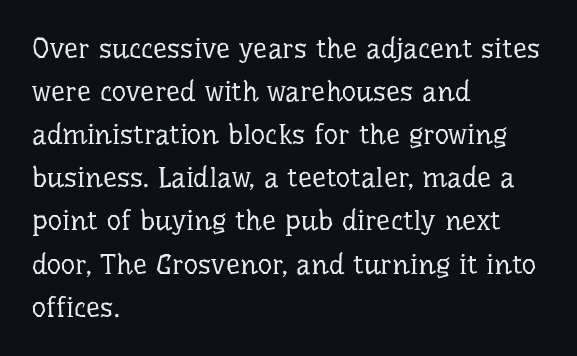
{"serif": "yes", "italic": "no", "bold": "no", "weight": "regular", "width": "normal", "stroke_contrast": "low", "x_height": "medium", "monospaced": "no", "underline": "no", "align": "left", "line_spacing": "normal", "line_spacing_ratio": 1.54, "letter_spacing": "normal", "letter_spacing_em": 0.0, "glyph_px": 28}
